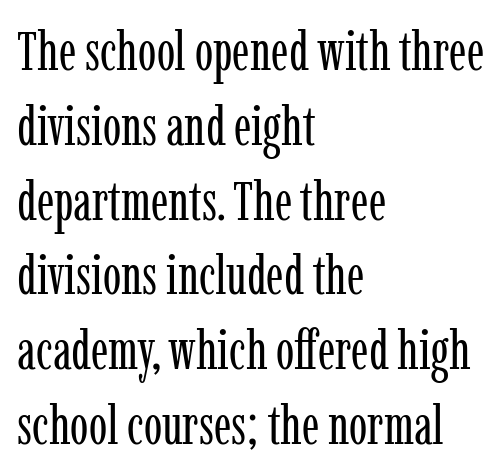
The image shows 55 px regular-weight, condensed serif type, upright; set left-aligned, normal line spacing (1.36x), normal letter spacing, not underlined; low stroke contrast and a medium x-height.
